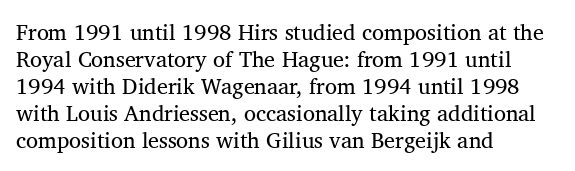
The image shows 22 px text type, upright; set left-aligned, line spacing 1.23x, normal letter spacing, not underlined.
